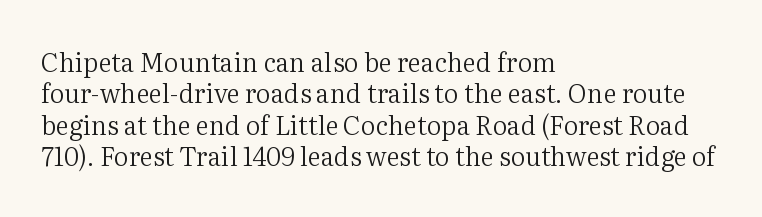
Q: Is the text bold? A: No.
Q: Is the text italic (slanted)? A: No, it is upright.
Q: Is the text underlined? A: No.
Q: How is the paragraph aligned? A: Left-aligned.
Q: Is the spacing between letters normal or unusually wide? A: Normal.
